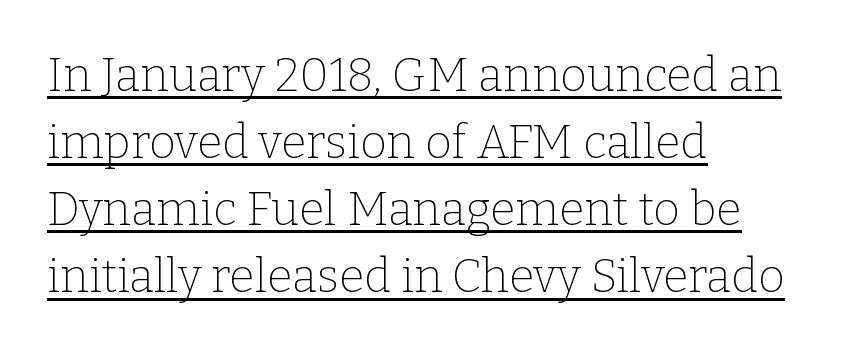
Q: Is the text bold? A: No.
Q: Is the text italic (slanted)? A: No, it is upright.
Q: Is the typeface a serif or a sans-serif typeface? A: Serif.
Q: Is the text underlined? A: Yes.
Q: How is the paragraph aligned? A: Left-aligned.
Q: Is the spacing between letters normal or unusually wide? A: Normal.
Q: Is the spacing between lines tight, normal or loose? A: Normal.
Q: Width (condensed, normal, or wide)? A: Normal.
Q: Stroke contrast? A: Low.
Q: x-height? A: Medium.
Q: Monospaced? A: No.
